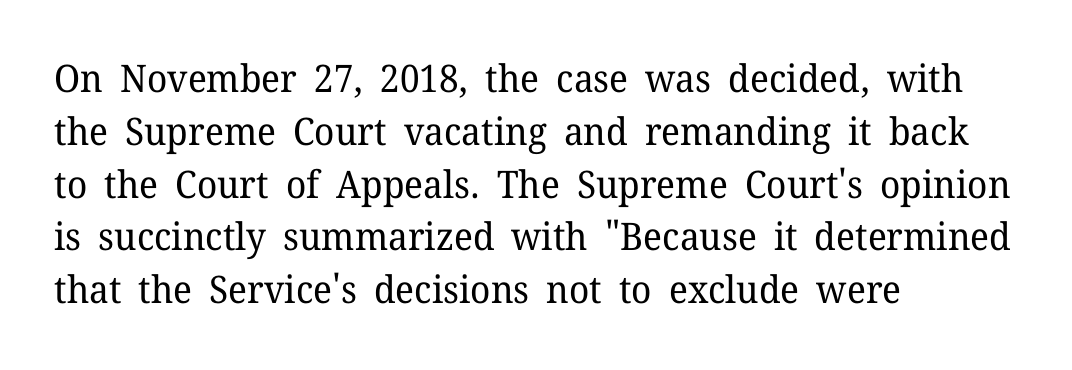
Q: Is the text bold? A: No.
Q: Is the text italic (slanted)? A: No, it is upright.
Q: Is the typeface a serif or a sans-serif typeface? A: Serif.
Q: Is the text underlined? A: No.
Q: How is the paragraph aligned? A: Left-aligned.
Q: Is the spacing between letters normal or unusually wide? A: Normal.
Q: Is the spacing between lines tight, normal or loose? A: Normal.
Q: Width (condensed, normal, or wide)? A: Normal.
Q: Stroke contrast? A: Low.
Q: x-height? A: Medium.
Q: Monospaced? A: No.
